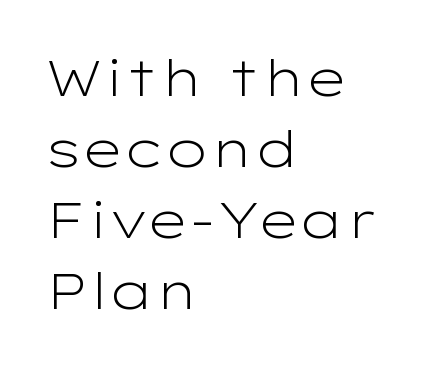
{"serif": "no", "italic": "no", "bold": "no", "weight": "light", "width": "wide", "stroke_contrast": "low", "x_height": "medium", "monospaced": "no", "underline": "no", "align": "left", "line_spacing": "normal", "line_spacing_ratio": 1.39, "letter_spacing": "normal", "letter_spacing_em": 0.0, "glyph_px": 51}
